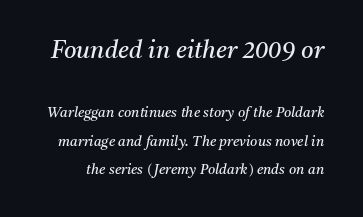
Heaviness? Minimal to ordinary, like unemphasized prose. The foot of each line stays bare and open. Whoever set this chose breathing room over compactness in the vertical rhythm. The face used here appears at its bigger size in the upper chunk. The letters sit at their default tracking, neither squeezed nor spread.
